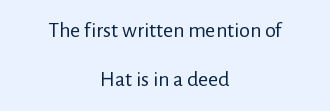
{"italic": "no", "bold": "no", "underline": "no", "align": "center", "line_spacing": "loose", "line_spacing_ratio": 2.25, "letter_spacing": "normal", "letter_spacing_em": 0.0, "glyph_px": 22}
